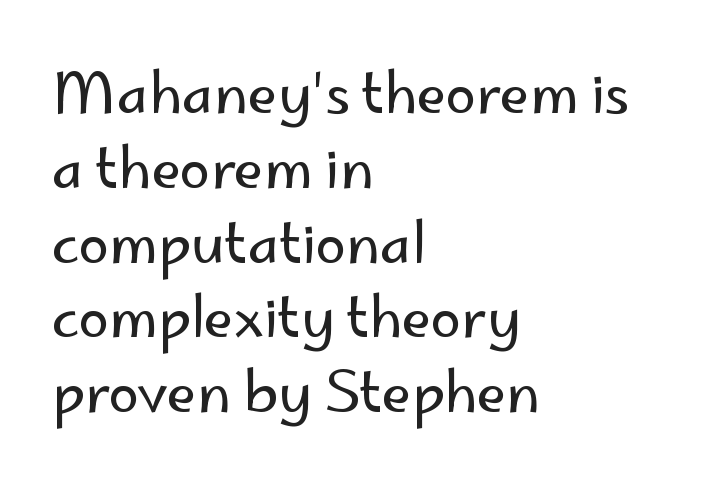
Q: Is the text bold? A: No.
Q: Is the text italic (slanted)? A: No, it is upright.
Q: Is the typeface a serif or a sans-serif typeface? A: Sans-serif.
Q: Is the text underlined? A: No.
Q: How is the paragraph aligned? A: Left-aligned.
Q: Is the spacing between letters normal or unusually wide? A: Normal.
Q: Is the spacing between lines tight, normal or loose? A: Normal.
Q: Width (condensed, normal, or wide)? A: Normal.
Q: Stroke contrast? A: Low.
Q: x-height? A: Small.
Q: Monospaced? A: No.
